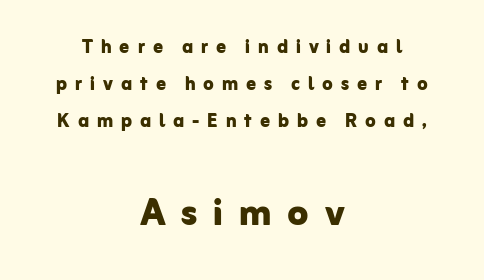
The image shows 48 px bold sans-serif type, upright; set centered, normal line spacing (1.55x), unusually wide letter spacing (+0.33 em), not underlined; the second (bottom) block is 2.0x larger; low stroke contrast and a medium x-height.
